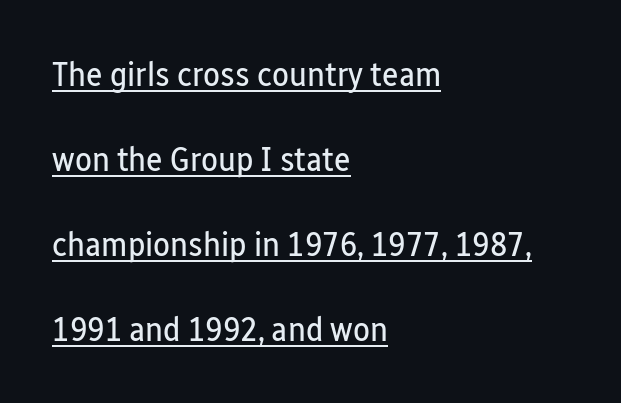
{"serif": "no", "italic": "no", "bold": "no", "weight": "regular", "width": "condensed", "stroke_contrast": "low", "x_height": "medium", "monospaced": "no", "underline": "yes", "align": "left", "line_spacing": "loose", "line_spacing_ratio": 2.43, "letter_spacing": "normal", "letter_spacing_em": 0.0, "glyph_px": 35}
